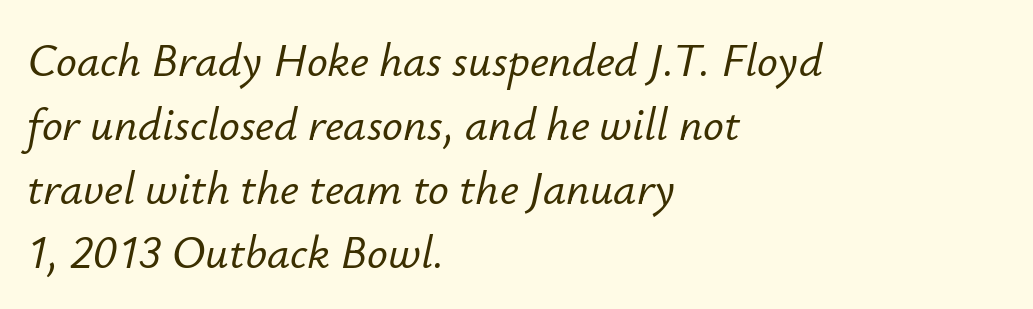
Do the characters align in a grid? No, the font is proportional. Is the type slanted? Yes — the strokes lean at a clear angle. The gap between lines stays unmarked. Baseline-to-baseline distance is the conventional proportion of letter height. This sample is left-justified, so line endings fall wherever the words run out.
